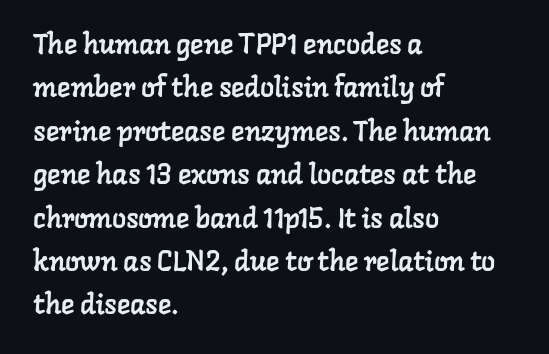
The image shows 28 px serif type; set left-aligned, normal line spacing (1.55x), normal letter spacing, not underlined; low stroke contrast and a medium x-height.
